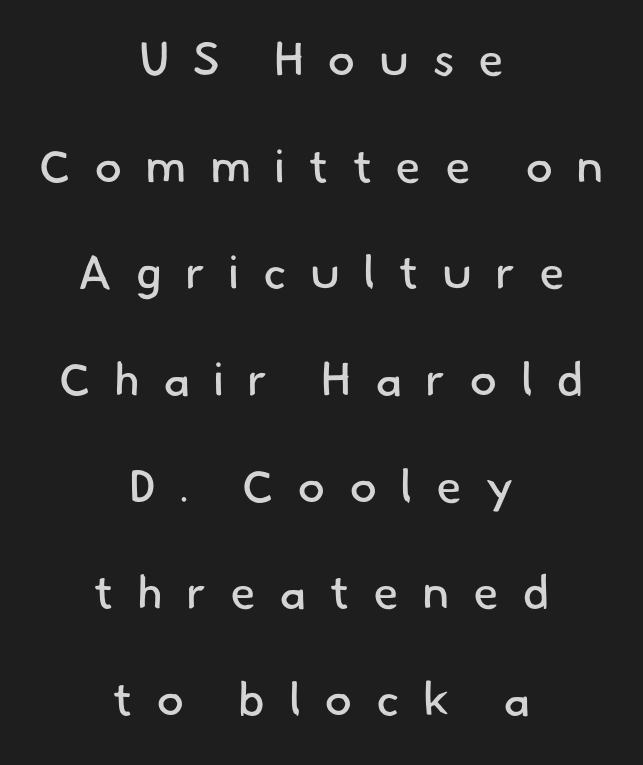
Q: Is the text bold? A: No.
Q: Is the typeface a serif or a sans-serif typeface? A: Sans-serif.
Q: Is the text underlined? A: No.
Q: How is the paragraph aligned? A: Centered.
Q: Is the spacing between letters normal or unusually wide? A: Unusually wide.
Q: Is the spacing between lines tight, normal or loose? A: Loose.
Q: Width (condensed, normal, or wide)? A: Normal.
Q: Stroke contrast? A: Low.
Q: x-height? A: Small.
Q: Monospaced? A: No.
